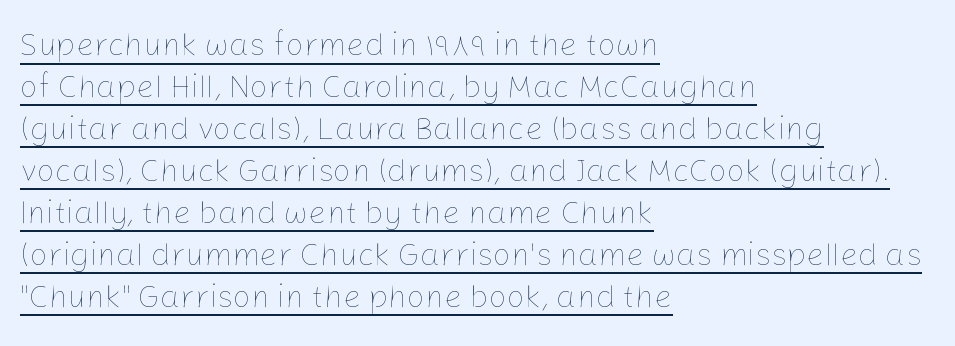
Reading down the block, your eye returns to a fixed left position each line. Quick note: underline on. Each stroke keeps to a modest, everyday thickness or less. Each letter keeps its own natural width here, so spacing adapts to shape.
